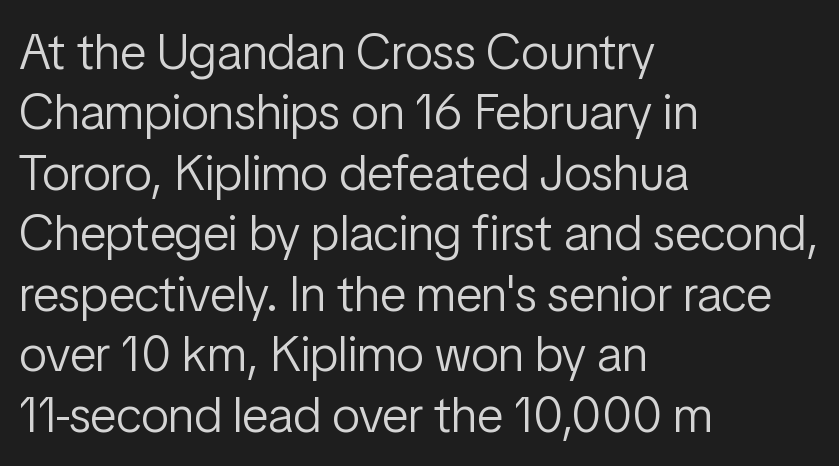
The image shows 50 px light, condensed sans-serif type, upright; set left-aligned, line spacing 1.21x, normal letter spacing, not underlined; low stroke contrast and a medium x-height.
